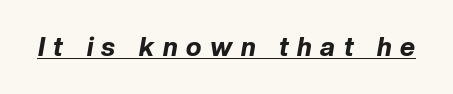
{"italic": "yes", "lean": "right", "slant_degrees": 10, "bold": "yes", "underline": "yes", "letter_spacing": "wide", "letter_spacing_em": 0.33, "glyph_px": 26}
